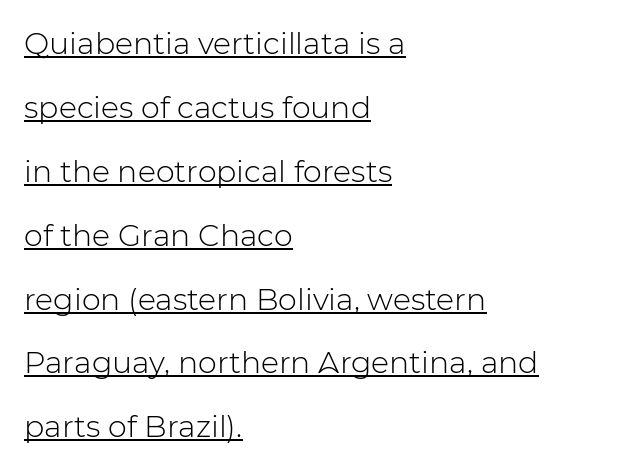
Q: Is the text bold? A: No.
Q: Is the text italic (slanted)? A: No, it is upright.
Q: Is the typeface a serif or a sans-serif typeface? A: Sans-serif.
Q: Is the text underlined? A: Yes.
Q: How is the paragraph aligned? A: Left-aligned.
Q: Is the spacing between letters normal or unusually wide? A: Normal.
Q: Is the spacing between lines tight, normal or loose? A: Loose.
Q: Width (condensed, normal, or wide)? A: Normal.
Q: Stroke contrast? A: Low.
Q: x-height? A: Medium.
Q: Monospaced? A: No.
